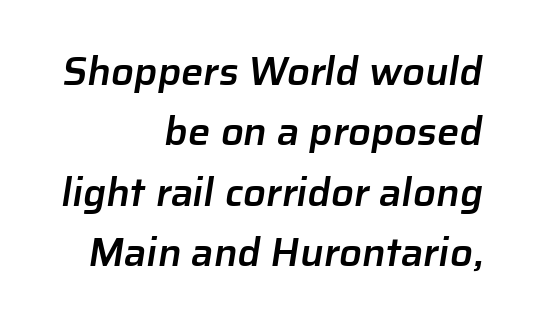
{"serif": "no", "bold": "semi", "weight": "semibold", "width": "normal", "stroke_contrast": "low", "x_height": "medium", "monospaced": "no", "underline": "no", "align": "right", "line_spacing": "normal", "line_spacing_ratio": 1.51, "letter_spacing": "normal", "letter_spacing_em": 0.0, "glyph_px": 40}
